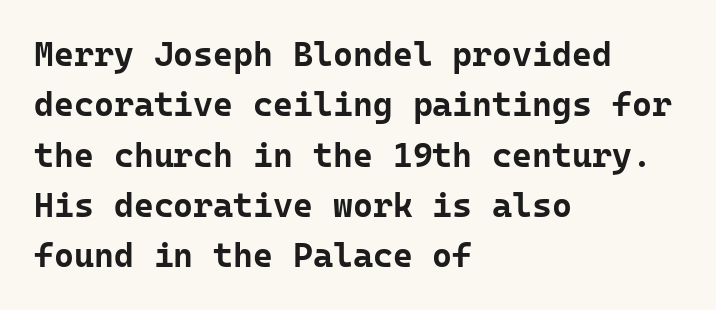
The image shows 34 px bold sans-serif type, upright, monospaced; set left-aligned, normal line spacing (1.48x), normal letter spacing, not underlined; low stroke contrast and a medium x-height.
